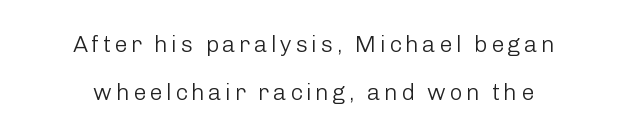
Students, observe: this is what heavily led, spacious text looks like. Weight class: somewhere from thin through regular. Italic: no, the glyphs are upright roman. Underline: absent.
